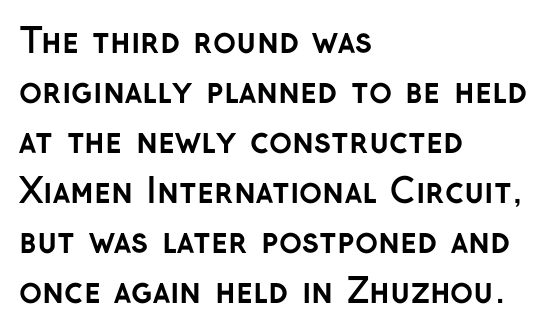
Is there much room between lines? A standard amount, neither cramped nor airy. Has an underline been added? It has not. Does the type have serifs? No, each stem ends abruptly. Inter-character spacing is left at the font's built-in metrics. Note the varied advance widths — an 'i' is clearly narrower than an 'm'. This sample uses an upright cut, with every glyph sitting square on the baseline.
